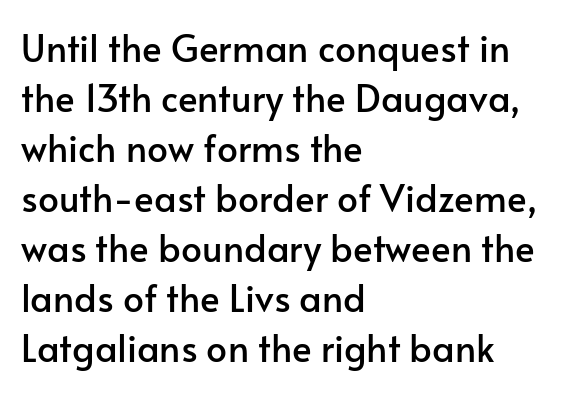
The image shows 37 px sans-serif type, upright; set left-aligned, normal line spacing (1.35x), normal letter spacing, not underlined; low stroke contrast and a small x-height.
